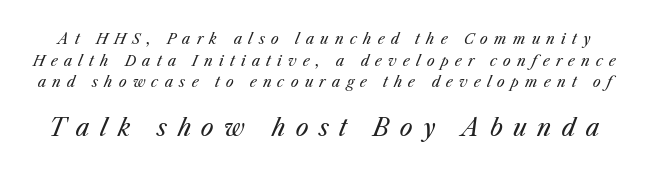
The image shows 23 px text type, italic (leaning right); set normal line spacing (1.54x), unusually wide letter spacing (+0.44 em), not underlined; the second (bottom) block is 1.64x larger.
